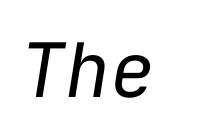
Q: Is the text bold? A: No.
Q: Is the text italic (slanted)? A: Yes, it leans right by about 9 degrees.
Q: Is the text underlined? A: No.
Q: Is the spacing between letters normal or unusually wide? A: Normal.
Q: Width (condensed, normal, or wide)? A: Normal.
Q: Stroke contrast? A: Low.
Q: x-height? A: Medium.
Q: Monospaced? A: Yes.
